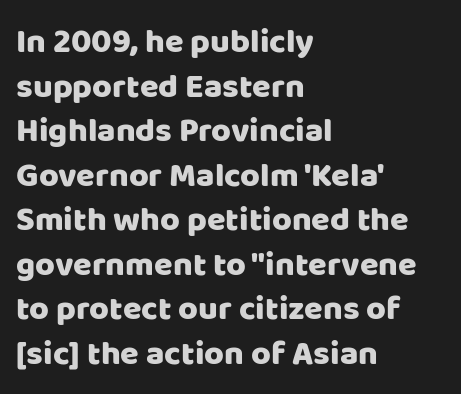
The image shows 34 px sans-serif type, upright; set left-aligned, normal line spacing (1.31x), normal letter spacing, not underlined; low stroke contrast and a large x-height.
